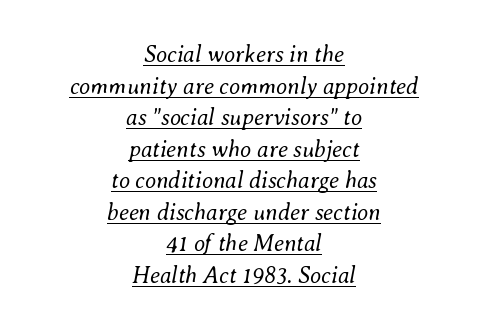
A normal amount of white space separates one row of letters from the next. Stem width sits at or under what a default text font uses. The face used here appears with an underline applied. Notice how the stems are inclined rather than vertical — that's the hallmark of italics.
